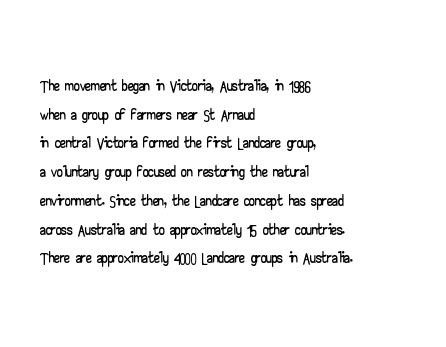
The image shows 23 px text type, upright; set left-aligned, normal line spacing (1.25x), normal letter spacing, not underlined.
